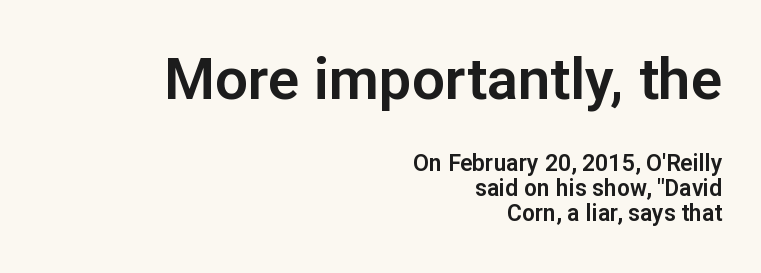
Q: Is the text italic (slanted)? A: No, it is upright.
Q: Is the typeface a serif or a sans-serif typeface? A: Sans-serif.
Q: Is the text underlined? A: No.
Q: How is the paragraph aligned? A: Right-aligned.
Q: Is the spacing between letters normal or unusually wide? A: Normal.
Q: Is the spacing between lines tight, normal or loose? A: Tight.
Q: Which block of text is set in a larger size, the first (top) or the second (bottom)? A: The first (top) one.
Q: Width (condensed, normal, or wide)? A: Normal.
Q: Stroke contrast? A: Low.
Q: x-height? A: Medium.
Q: Monospaced? A: No.
